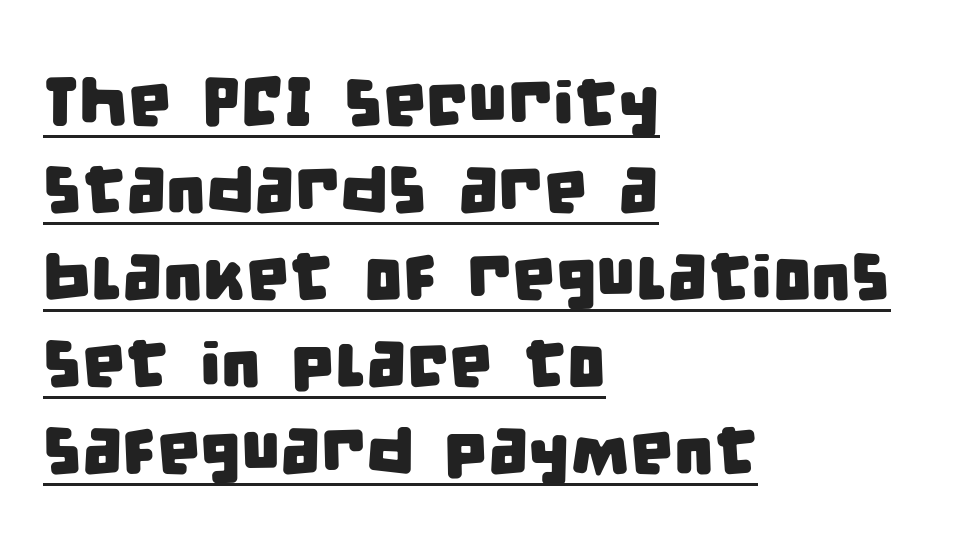
Q: Is the typeface a serif or a sans-serif typeface? A: Sans-serif.
Q: Is the text underlined? A: Yes.
Q: How is the paragraph aligned? A: Left-aligned.
Q: Is the spacing between letters normal or unusually wide? A: Normal.
Q: Is the spacing between lines tight, normal or loose? A: Normal.
Q: Width (condensed, normal, or wide)? A: Condensed.
Q: Stroke contrast? A: Low.
Q: x-height? A: Large.
Q: Monospaced? A: No.
